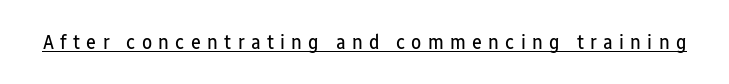
Is the stroke heavy? The answer is a plain regular-or-lighter. Beneath each row of characters lies a ruled line. When letters stand straight like this, we call the style roman or upright. Short note: letters widely spaced.
